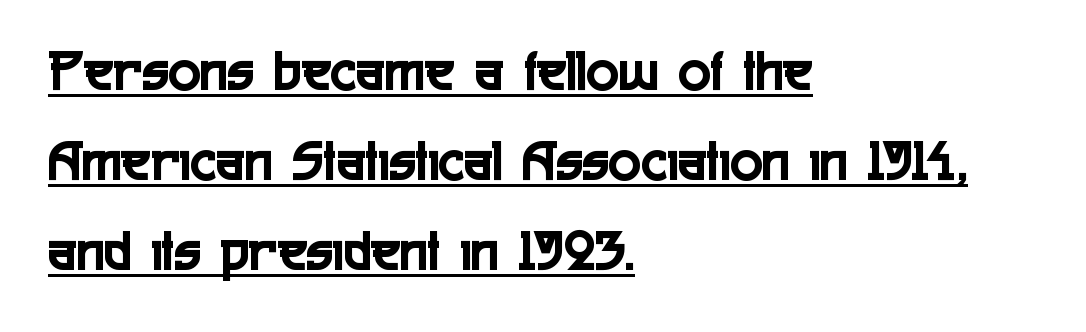
Q: Is the text italic (slanted)? A: No, it is upright.
Q: Is the typeface a serif or a sans-serif typeface? A: Sans-serif.
Q: Is the text underlined? A: Yes.
Q: How is the paragraph aligned? A: Left-aligned.
Q: Is the spacing between letters normal or unusually wide? A: Normal.
Q: Is the spacing between lines tight, normal or loose? A: Normal.
Q: Width (condensed, normal, or wide)? A: Condensed.
Q: x-height? A: Medium.
Q: Monospaced? A: No.
